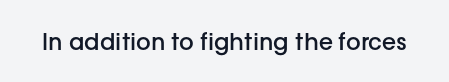
The image shows 23 px text type, upright; set normal letter spacing, not underlined.
